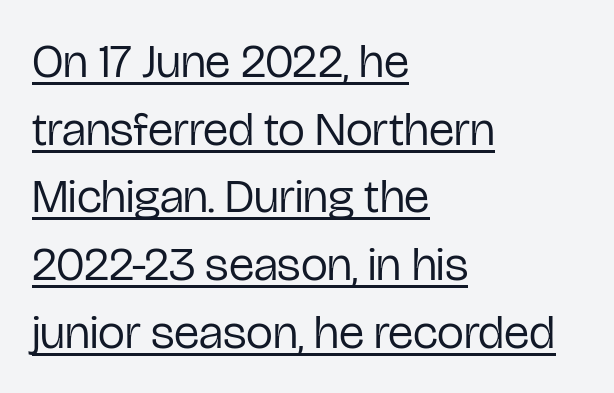
{"serif": "no", "italic": "no", "bold": "no", "weight": "regular", "width": "condensed", "stroke_contrast": "low", "x_height": "medium", "monospaced": "no", "underline": "yes", "align": "left", "line_spacing": "normal", "line_spacing_ratio": 1.41, "letter_spacing": "normal", "letter_spacing_em": 0.0, "glyph_px": 48}
